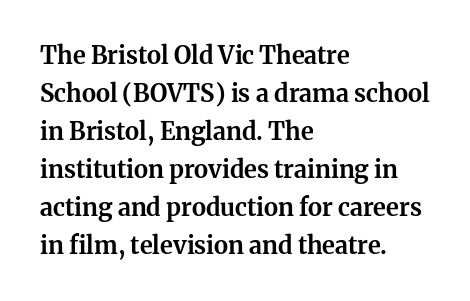
Q: Is the text bold? A: Yes.
Q: Is the text italic (slanted)? A: No, it is upright.
Q: Is the text underlined? A: No.
Q: How is the paragraph aligned? A: Left-aligned.
Q: Is the spacing between letters normal or unusually wide? A: Normal.
Q: Is the spacing between lines tight, normal or loose? A: Normal.
